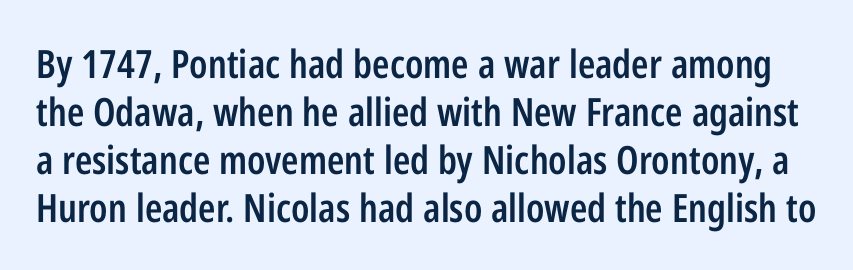
Q: Is the text bold? A: Semi-bold.
Q: Is the text italic (slanted)? A: No, it is upright.
Q: Is the typeface a serif or a sans-serif typeface? A: Sans-serif.
Q: Is the text underlined? A: No.
Q: Is the spacing between letters normal or unusually wide? A: Normal.
Q: Width (condensed, normal, or wide)? A: Condensed.
Q: Stroke contrast? A: Low.
Q: x-height? A: Medium.
Q: Monospaced? A: No.
